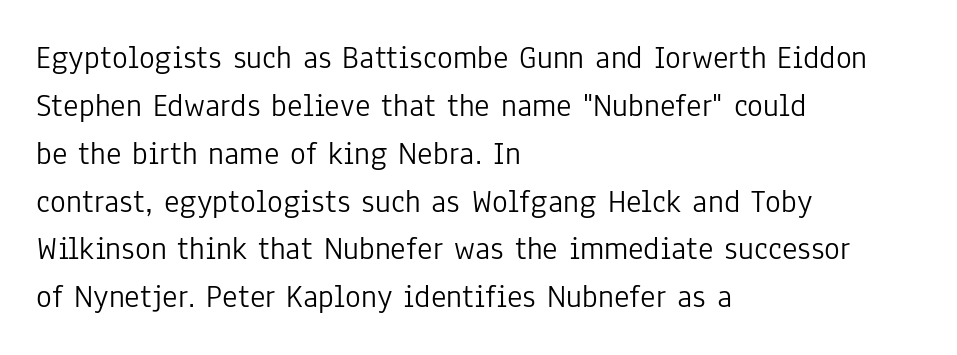
The designer went with a sans here, leaving each stem footless. Is the letter spacing exaggerated? No — it looks like the ordinary default. One-word summary of the alignment: left. On a weight scale, this lands at 450 or below. Does the lettering tilt? It doesn't — this is upright.
